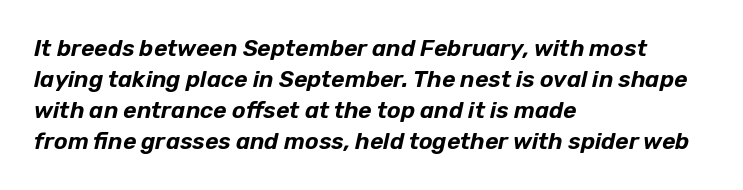
Q: Is the text italic (slanted)? A: Yes, it leans right by about 12 degrees.
Q: Is the text underlined? A: No.
Q: How is the paragraph aligned? A: Left-aligned.
Q: Is the spacing between letters normal or unusually wide? A: Normal.
Q: Is the spacing between lines tight, normal or loose? A: Normal.
